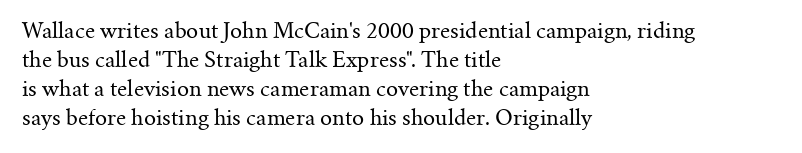
Q: Is the text bold? A: No.
Q: Is the text italic (slanted)? A: No, it is upright.
Q: Is the text underlined? A: No.
Q: How is the paragraph aligned? A: Left-aligned.
Q: Is the spacing between letters normal or unusually wide? A: Normal.
Q: Is the spacing between lines tight, normal or loose? A: Normal.
